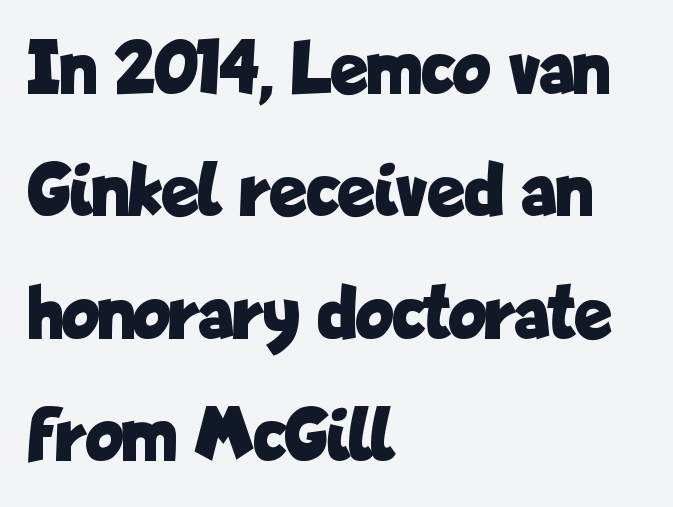
Here the designer chose a conventional face with non-uniform glyph widths. Type style note: lacks serifs. How are the letters spaced? Ordinarily, with no added tracking. The lettering stays uniformly vertical, giving the passage a roman look.
